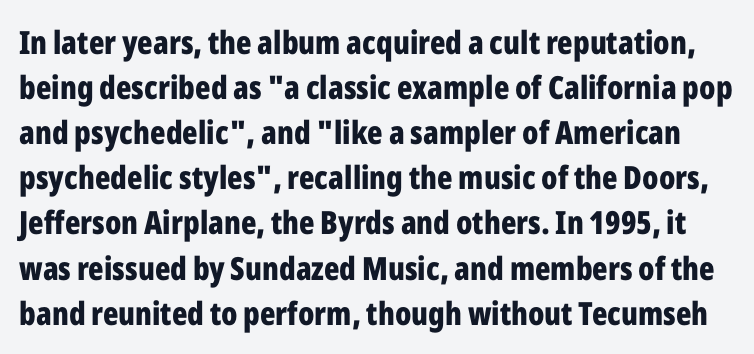
The image shows 32 px bold, condensed sans-serif type, upright; set normal line spacing (1.41x), normal letter spacing, not underlined; low stroke contrast and a medium x-height.
